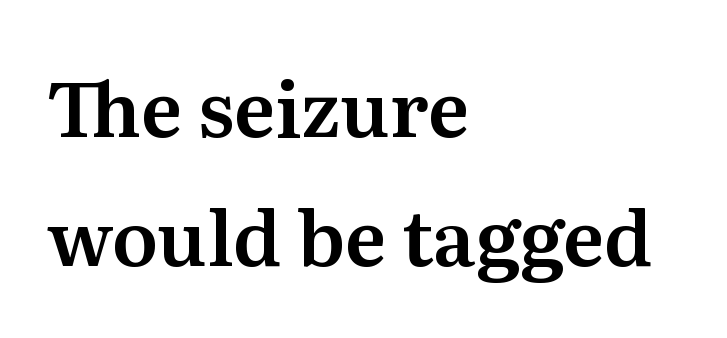
{"serif": "yes", "italic": "no", "width": "normal", "stroke_contrast": "medium", "x_height": "medium", "monospaced": "no", "underline": "no", "align": "left", "line_spacing": "normal", "line_spacing_ratio": 1.7, "letter_spacing": "normal", "letter_spacing_em": 0.0, "glyph_px": 76}
